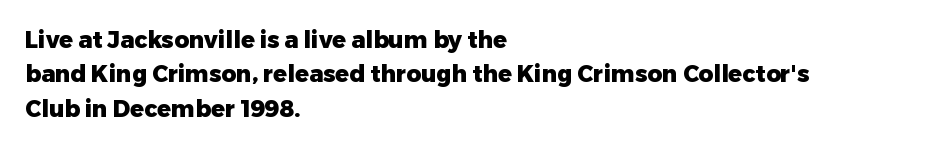
The space directly below the letters is spotless. Interline gaps are of average width in this sample. Ascenders rise straight up at ninety degrees. The rendering anchors every line to the left-hand side. The horizontal fit of the characters is conventional and even. The sample has been set heavy, in full bold.
